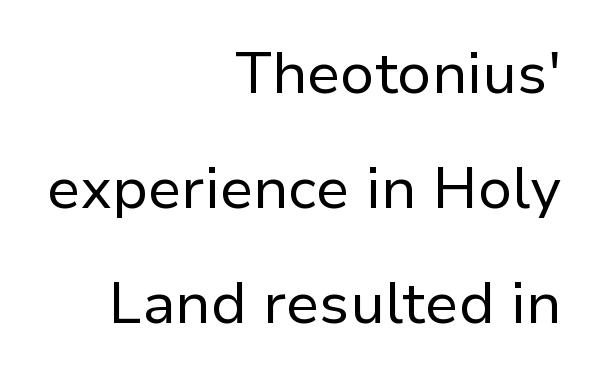
The image shows 58 px regular-weight sans-serif type, upright; set right-aligned, loose line spacing (1.98x), normal letter spacing, not underlined; low stroke contrast and a medium x-height.
